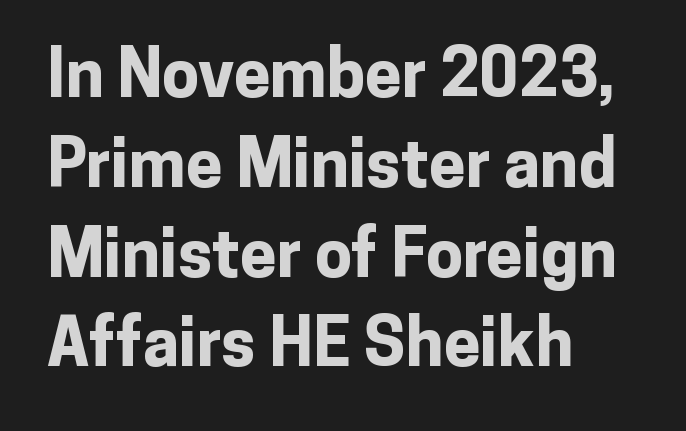
Q: Is the text bold? A: Yes.
Q: Is the text italic (slanted)? A: No, it is upright.
Q: Is the typeface a serif or a sans-serif typeface? A: Sans-serif.
Q: Is the text underlined? A: No.
Q: How is the paragraph aligned? A: Left-aligned.
Q: Is the spacing between letters normal or unusually wide? A: Normal.
Q: Is the spacing between lines tight, normal or loose? A: Normal.
Q: Width (condensed, normal, or wide)? A: Normal.
Q: Stroke contrast? A: Low.
Q: x-height? A: Medium.
Q: Monospaced? A: No.
